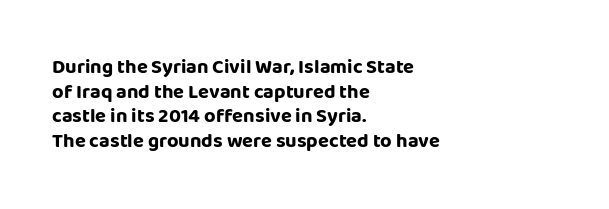
{"italic": "no", "bold": "yes", "underline": "no", "align": "left", "line_spacing_ratio": 1.23, "letter_spacing": "normal", "letter_spacing_em": 0.0, "glyph_px": 20}
